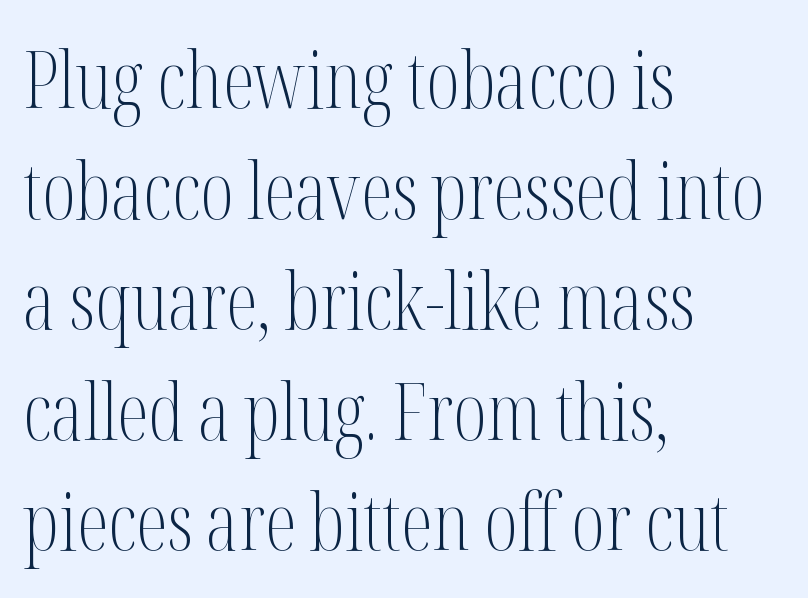
Q: Is the text bold? A: No.
Q: Is the text italic (slanted)? A: No, it is upright.
Q: Is the typeface a serif or a sans-serif typeface? A: Serif.
Q: Is the text underlined? A: No.
Q: How is the paragraph aligned? A: Left-aligned.
Q: Is the spacing between letters normal or unusually wide? A: Normal.
Q: Is the spacing between lines tight, normal or loose? A: Normal.
Q: Width (condensed, normal, or wide)? A: Condensed.
Q: Stroke contrast? A: Medium.
Q: x-height? A: Medium.
Q: Monospaced? A: No.
